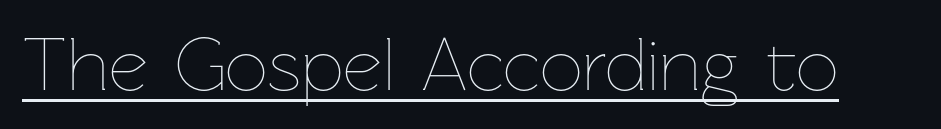
{"italic": "no", "bold": "no", "weight": "thin", "width": "normal", "stroke_contrast": "low", "x_height": "medium", "monospaced": "no", "underline": "yes", "letter_spacing": "normal", "letter_spacing_em": 0.0, "glyph_px": 76}
